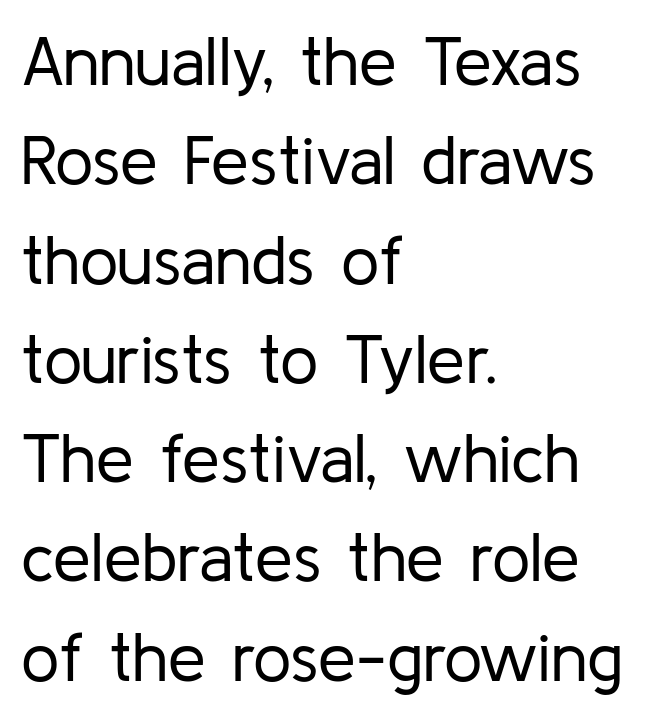
{"serif": "no", "italic": "no", "bold": "no", "weight": "regular", "width": "normal", "stroke_contrast": "low", "x_height": "medium", "monospaced": "no", "underline": "no", "align": "left", "line_spacing": "normal", "line_spacing_ratio": 1.46, "letter_spacing": "normal", "letter_spacing_em": 0.0, "glyph_px": 68}
